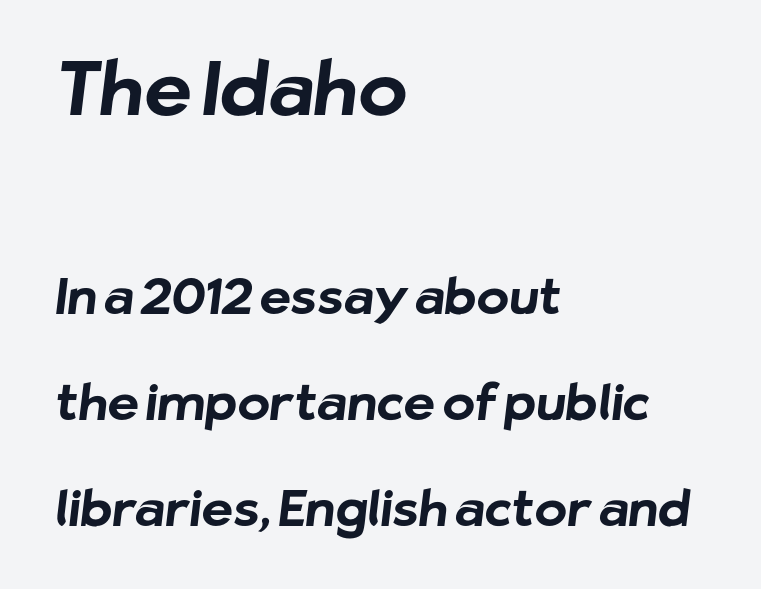
Leading is clearly above the norm, producing a sparse column. Alignment: flush left. Just letters on the line, the space beneath them empty. The passage shown is typed in a proportional face where columns would drift.
